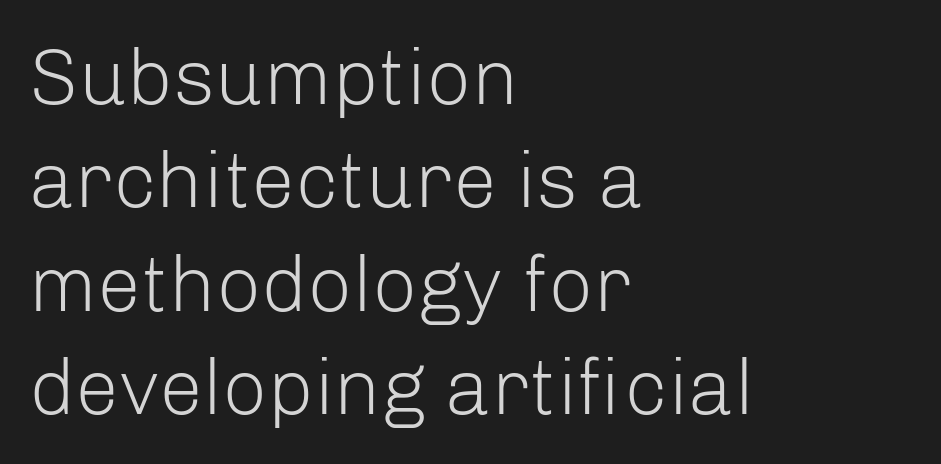
{"serif": "no", "italic": "no", "bold": "no", "weight": "light", "width": "normal", "stroke_contrast": "low", "x_height": "medium", "monospaced": "no", "underline": "no", "align": "left", "line_spacing": "normal", "line_spacing_ratio": 1.31, "letter_spacing": "normal", "letter_spacing_em": 0.0, "glyph_px": 79}
